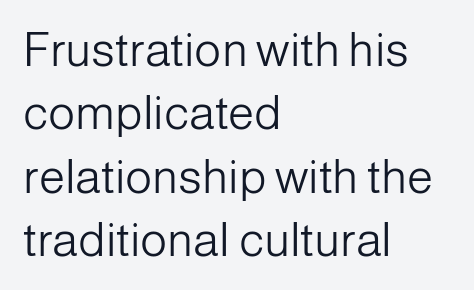
Q: Is the text bold? A: No.
Q: Is the text italic (slanted)? A: No, it is upright.
Q: Is the typeface a serif or a sans-serif typeface? A: Sans-serif.
Q: Is the text underlined? A: No.
Q: How is the paragraph aligned? A: Left-aligned.
Q: Is the spacing between letters normal or unusually wide? A: Normal.
Q: Is the spacing between lines tight, normal or loose? A: Normal.
Q: Width (condensed, normal, or wide)? A: Normal.
Q: Stroke contrast? A: Low.
Q: x-height? A: Medium.
Q: Monospaced? A: No.
